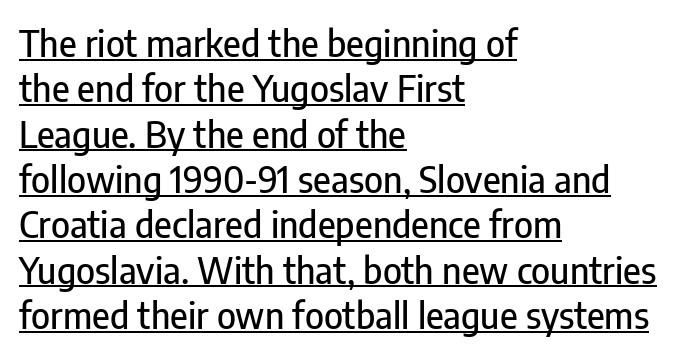
Q: Is the text italic (slanted)? A: No, it is upright.
Q: Is the typeface a serif or a sans-serif typeface? A: Sans-serif.
Q: Is the text underlined? A: Yes.
Q: How is the paragraph aligned? A: Left-aligned.
Q: Is the spacing between letters normal or unusually wide? A: Normal.
Q: Is the spacing between lines tight, normal or loose? A: Normal.
Q: Width (condensed, normal, or wide)? A: Condensed.
Q: Stroke contrast? A: Low.
Q: x-height? A: Medium.
Q: Monospaced? A: No.
